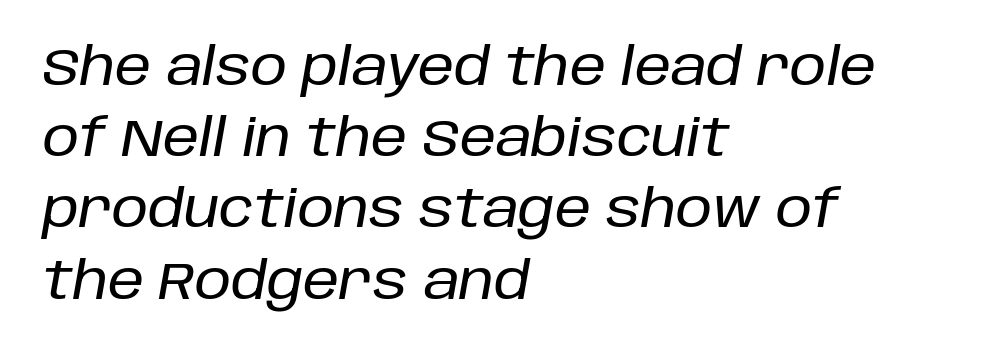
Q: Is the text italic (slanted)? A: Yes, it leans right by about 10 degrees.
Q: Is the text underlined? A: No.
Q: How is the paragraph aligned? A: Left-aligned.
Q: Is the spacing between letters normal or unusually wide? A: Normal.
Q: Is the spacing between lines tight, normal or loose? A: Normal.
Q: Width (condensed, normal, or wide)? A: Normal.
Q: Stroke contrast? A: Low.
Q: x-height? A: Large.
Q: Monospaced? A: No.
